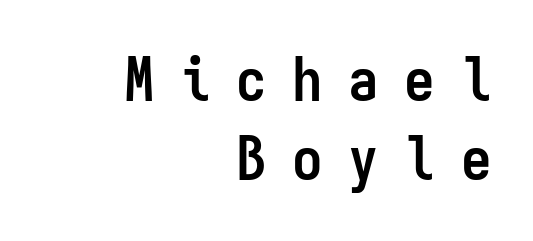
The image shows 61 px semibold, condensed sans-serif type, upright, monospaced; set right-aligned, normal line spacing (1.3x), unusually wide letter spacing (+0.42 em), not underlined; low stroke contrast and a medium x-height.
